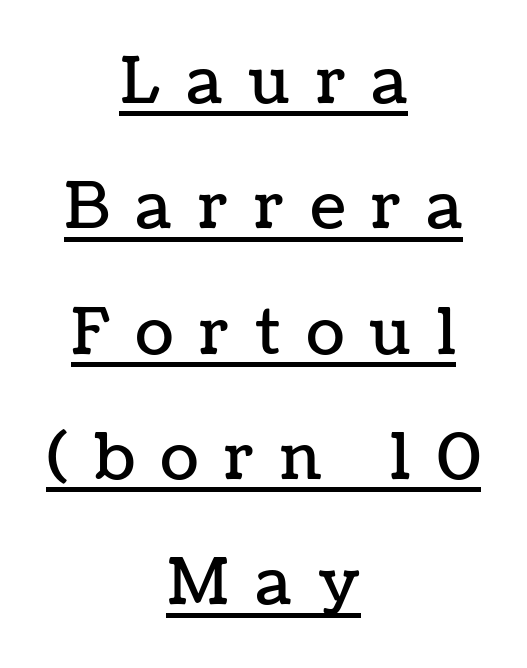
Q: Is the text italic (slanted)? A: No, it is upright.
Q: Is the text underlined? A: Yes.
Q: How is the paragraph aligned? A: Centered.
Q: Is the spacing between letters normal or unusually wide? A: Unusually wide.
Q: Is the spacing between lines tight, normal or loose? A: Loose.
Q: Width (condensed, normal, or wide)? A: Normal.
Q: Stroke contrast? A: Low.
Q: x-height? A: Medium.
Q: Monospaced? A: No.
